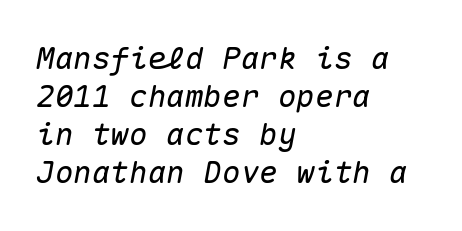
The image shows 31 px text type, italic (leaning right), monospaced; set left-aligned, line spacing 1.23x, normal letter spacing, not underlined; medium stroke contrast and a medium x-height.
